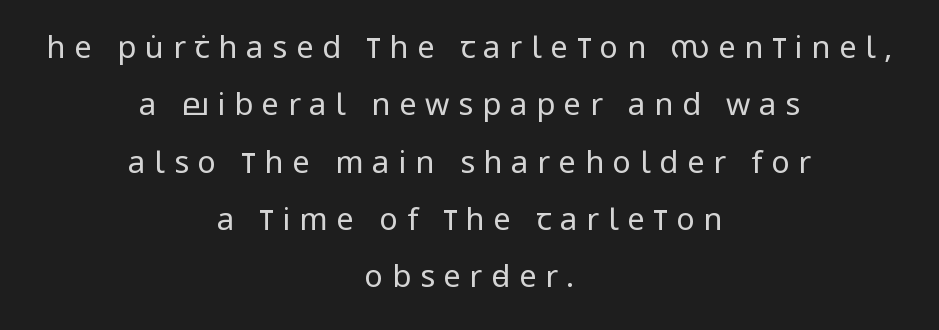
{"serif": "no", "italic": "no", "bold": "no", "weight": "regular", "width": "condensed", "stroke_contrast": "low", "x_height": "large", "monospaced": "no", "underline": "no", "align": "center", "line_spacing_ratio": 1.85, "letter_spacing": "wide", "letter_spacing_em": 0.28, "glyph_px": 31}
